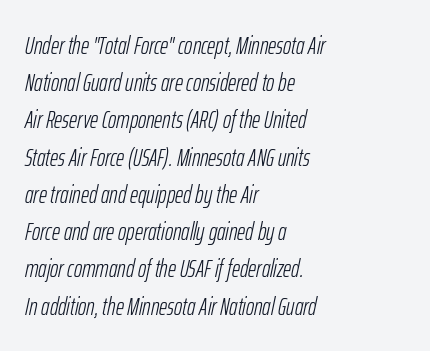
{"italic": "yes", "lean": "right", "slant_degrees": 12, "bold": "no", "underline": "no", "align": "left", "line_spacing": "normal", "line_spacing_ratio": 1.49, "letter_spacing": "normal", "letter_spacing_em": 0.0, "glyph_px": 25}
